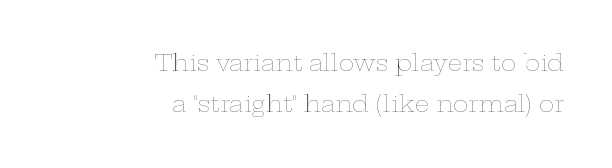
{"italic": "no", "bold": "no", "underline": "no", "align": "right", "line_spacing_ratio": 1.8, "letter_spacing": "normal", "letter_spacing_em": 0.0, "glyph_px": 23}
